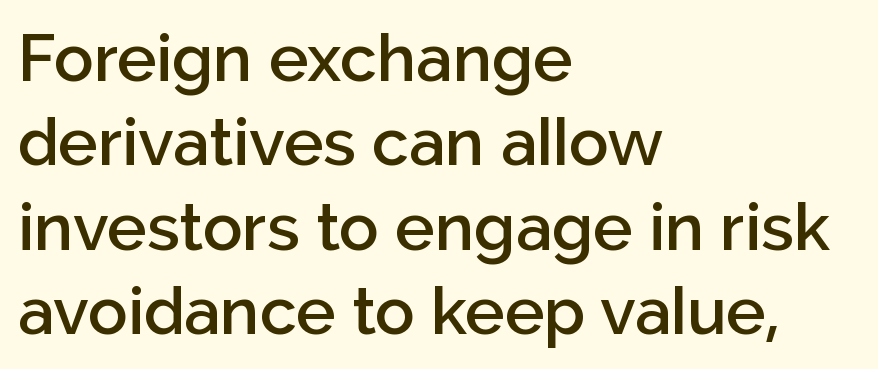
The image shows 66 px semibold sans-serif type, upright; set left-aligned, normal line spacing (1.28x), normal letter spacing, not underlined; low stroke contrast and a medium x-height.
